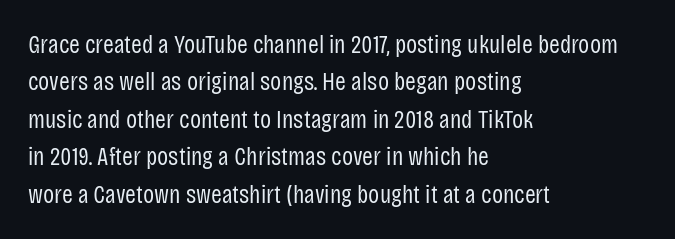
The image shows 26 px text type, upright; set left-aligned, normal line spacing (1.44x), normal letter spacing, not underlined.
